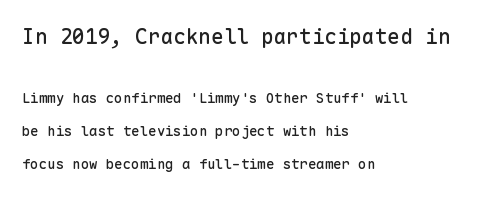
The image shows 21 px text type, upright; set left-aligned, loose line spacing (2.36x), normal letter spacing, not underlined; the first (top) block is 1.5x larger.
